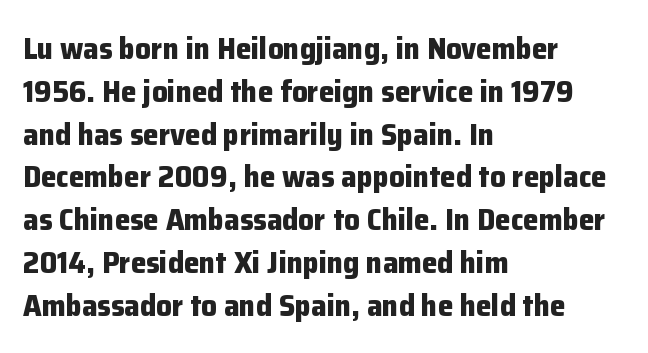
Here the designer chose a conventional face with non-uniform glyph widths. Normally led — the rows are evenly, conventionally spaced. These lines stack with their left ends in a neat column. The letters stand straight up with perfectly vertical stems. This sample uses plain, unmodified letter spacing. The glyphs are unaccompanied by any horizontal stroke below them.
